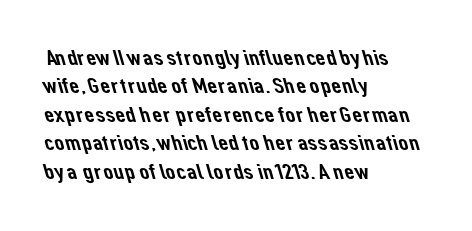
The image shows 22 px text type; set left-aligned, normal line spacing (1.29x), normal letter spacing, not underlined.
